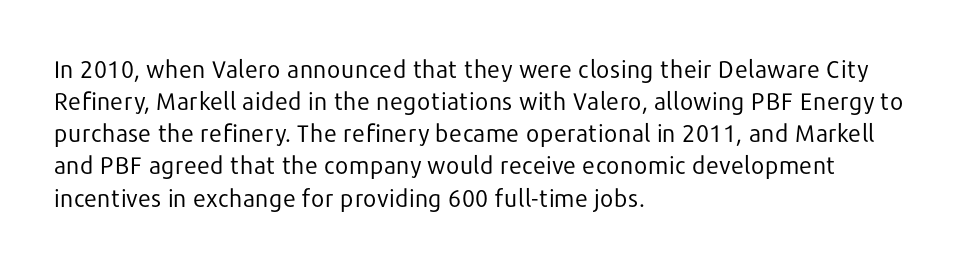
Q: Is the text bold? A: No.
Q: Is the text italic (slanted)? A: No, it is upright.
Q: Is the text underlined? A: No.
Q: How is the paragraph aligned? A: Left-aligned.
Q: Is the spacing between letters normal or unusually wide? A: Normal.
Q: Is the spacing between lines tight, normal or loose? A: Normal.
